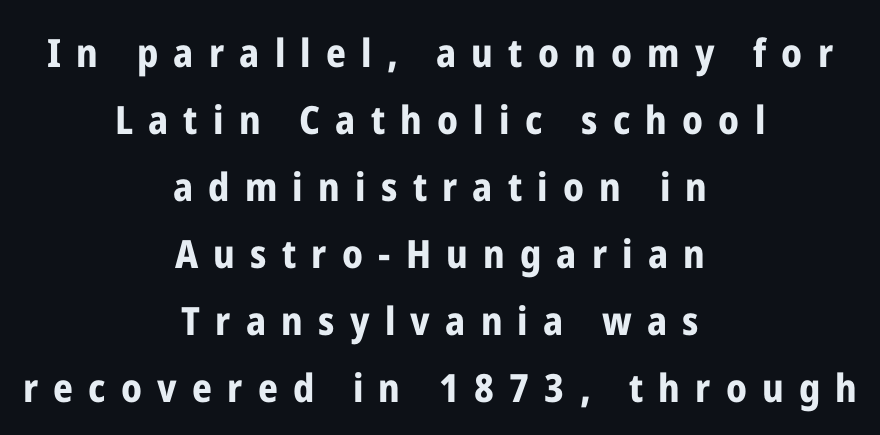
{"serif": "no", "italic": "no", "bold": "yes", "weight": "bold", "width": "condensed", "stroke_contrast": "low", "x_height": "medium", "monospaced": "no", "underline": "no", "align": "center", "line_spacing_ratio": 1.72, "letter_spacing": "wide", "letter_spacing_em": 0.39, "glyph_px": 39}
